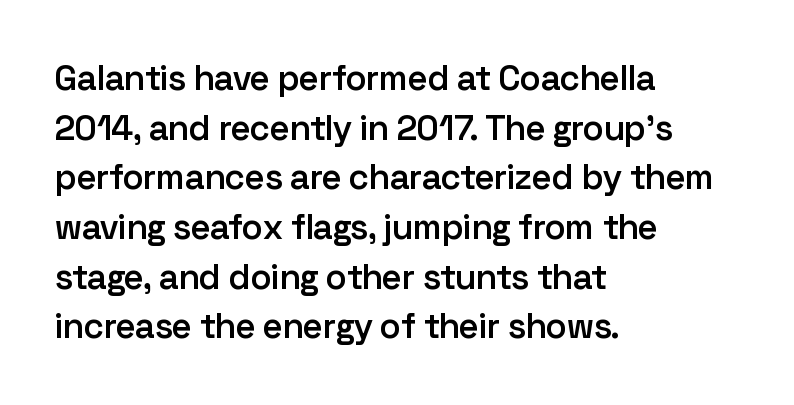
Q: Is the text bold? A: Semi-bold.
Q: Is the text italic (slanted)? A: No, it is upright.
Q: Is the typeface a serif or a sans-serif typeface? A: Sans-serif.
Q: Is the text underlined? A: No.
Q: How is the paragraph aligned? A: Left-aligned.
Q: Is the spacing between letters normal or unusually wide? A: Normal.
Q: Is the spacing between lines tight, normal or loose? A: Normal.
Q: Width (condensed, normal, or wide)? A: Normal.
Q: Stroke contrast? A: Low.
Q: x-height? A: Medium.
Q: Monospaced? A: No.
